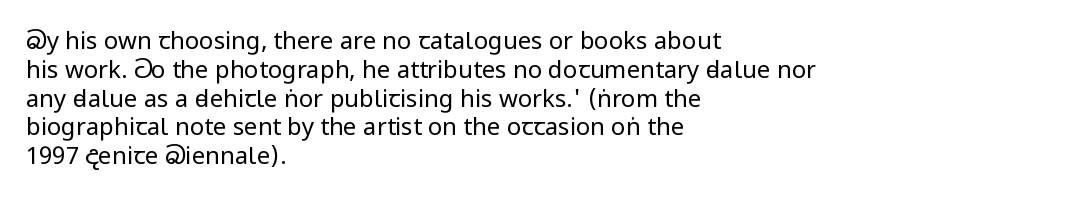
The image shows 24 px text type, upright; set left-aligned, line spacing 1.2x, normal letter spacing, not underlined.
